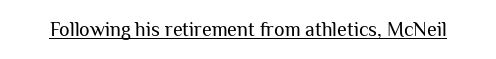
Between one letter and the next there's only the usual sliver of space. A roman cut, with each character standing at attention. The rendered words wear a rule along their underside. Heaviness? Minimal to ordinary, like unemphasized prose.
